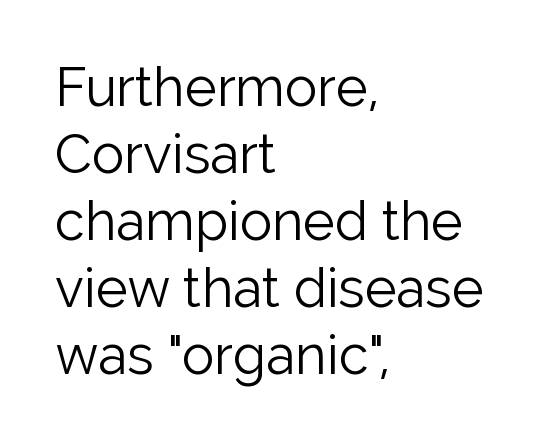
The image shows 54 px light sans-serif type, upright; set left-aligned, line spacing 1.24x, normal letter spacing, not underlined; low stroke contrast and a medium x-height.
